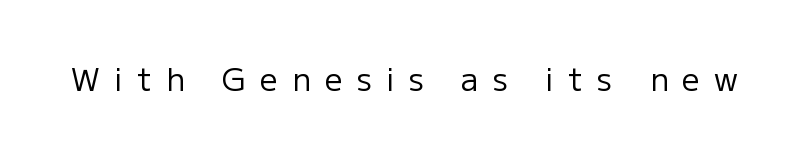
The image shows 31 px regular-weight sans-serif type, upright; set unusually wide letter spacing (+0.46 em), not underlined; low stroke contrast and a medium x-height.
